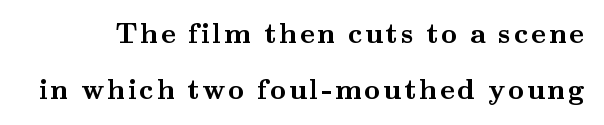
Q: Is the text bold? A: Yes.
Q: Is the text italic (slanted)? A: No, it is upright.
Q: Is the typeface a serif or a sans-serif typeface? A: Serif.
Q: Is the text underlined? A: No.
Q: Is the spacing between lines tight, normal or loose? A: Loose.
Q: Width (condensed, normal, or wide)? A: Wide.
Q: Stroke contrast? A: Medium.
Q: x-height? A: Small.
Q: Monospaced? A: No.
